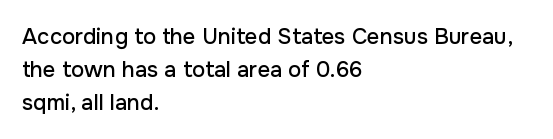
The specimen omits any rule beneath the text block's lines. Is the letter spacing exaggerated? No — it looks like the ordinary default. The typography opts for an upright posture over an oblique one. The rag falls on the right side of this text block. Baseline-to-baseline distance is the conventional proportion of letter height.
